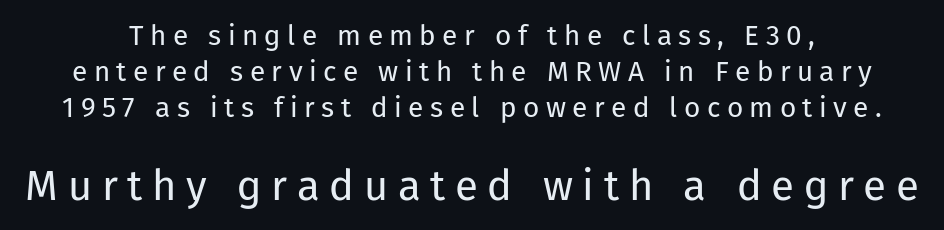
Line starts and ends both wander, symmetrically. Looks like regular typesetting: each glyph gets only the width it needs. The vertical gap from one line to the next is medium. The tracking jumps out immediately: characters are airy and widely separated. Note: no serifs on the glyphs.
